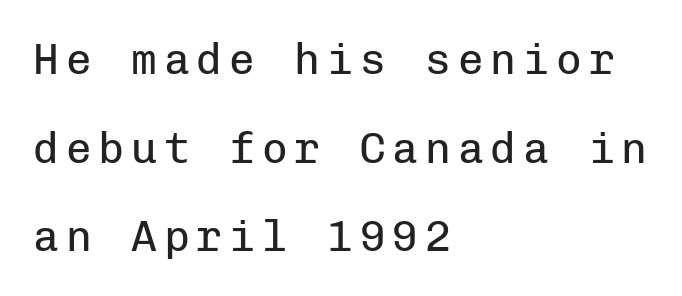
The image shows 43 px regular-weight sans-serif type, upright, monospaced; set left-aligned, loose line spacing (2.06x), not underlined; low stroke contrast and a medium x-height.
